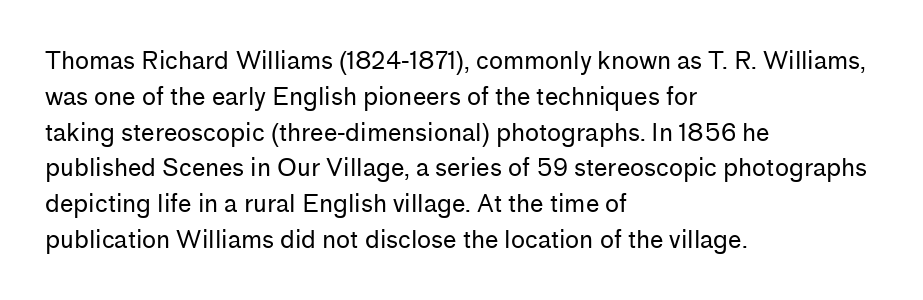
The image shows 24 px text type, upright; set left-aligned, normal line spacing (1.49x), normal letter spacing, not underlined.
